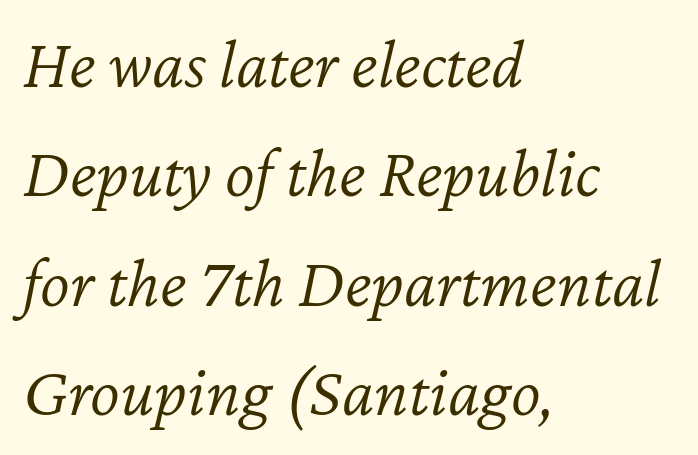
The image shows 71 px light type, italic (leaning right); set left-aligned, normal line spacing (1.54x), normal letter spacing, not underlined; low stroke contrast and a medium x-height.
